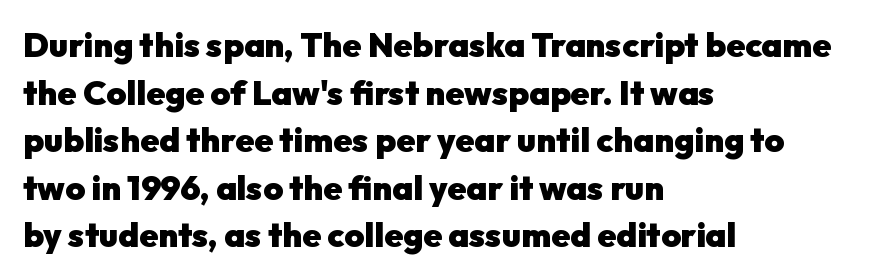
Descenders are the only things crossing below the line. Evenly set lines give the paragraph a standard silhouette. These lines keep a tight, regular rhythm from letter to letter. Every letter is thick-stroked: bold, no question. The typeface chosen for these lines omits serifs.
